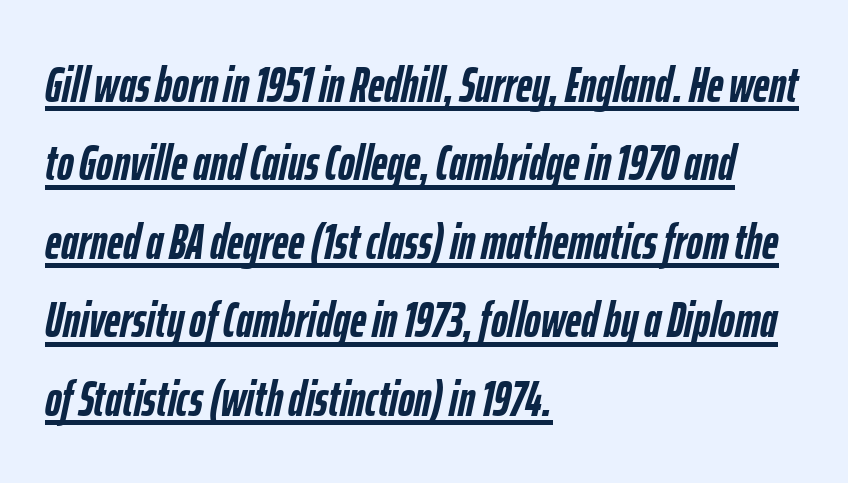
The image shows 50 px semibold, condensed type, italic (leaning right); set left-aligned, normal line spacing (1.57x), normal letter spacing, underlined; low stroke contrast and a medium x-height.
